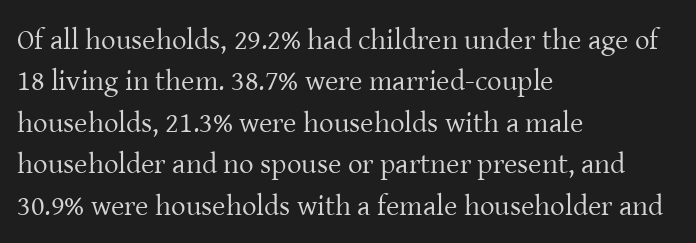
The image shows 29 px regular-weight serif type, upright; set left-aligned, normal line spacing (1.43x), normal letter spacing, not underlined; low stroke contrast and a medium x-height.
